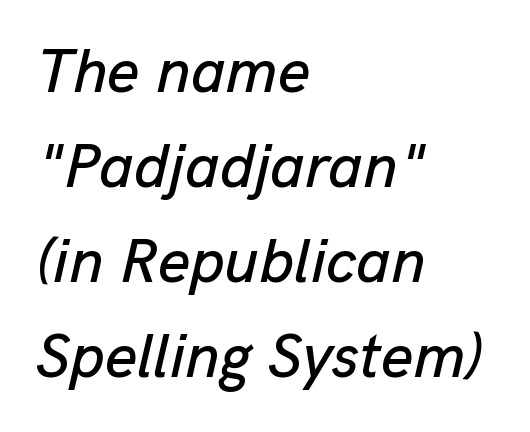
The image shows 62 px text type, italic (leaning right); set left-aligned, normal line spacing (1.53x), normal letter spacing, not underlined; low stroke contrast and a medium x-height.
